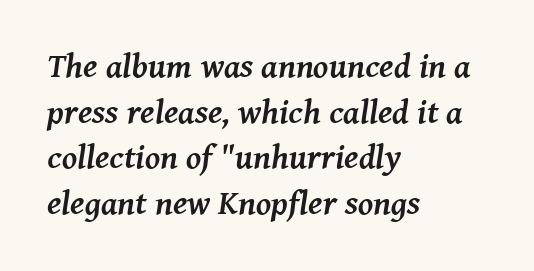
Q: Is the text bold? A: Yes.
Q: Is the text italic (slanted)? A: Yes, it leans right by about 8 degrees.
Q: Is the typeface a serif or a sans-serif typeface? A: Serif.
Q: Is the text underlined? A: No.
Q: How is the paragraph aligned? A: Left-aligned.
Q: Is the spacing between letters normal or unusually wide? A: Normal.
Q: Is the spacing between lines tight, normal or loose? A: Normal.
Q: Width (condensed, normal, or wide)? A: Normal.
Q: Stroke contrast? A: Medium.
Q: x-height? A: Medium.
Q: Monospaced? A: No.
